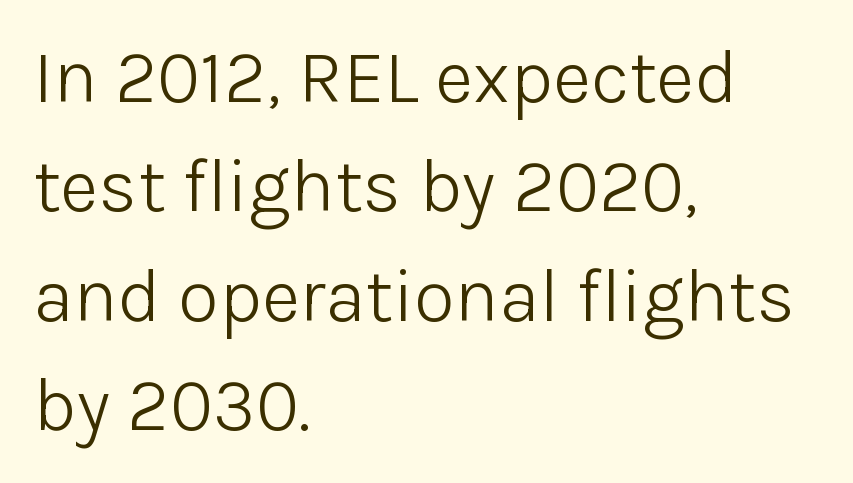
The characters display no serif detailing; their extremities are plain. The face looks like a standard text weight, possibly lighter. Quick note: not italic, upright. Think of a printed novel: that variable character pitch is what you see here.
